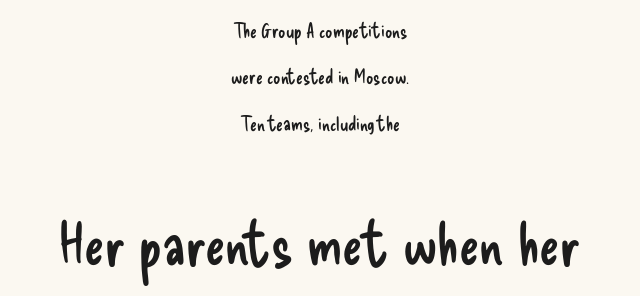
{"serif": "no", "italic": "no", "bold": "no", "weight": "regular", "width": "condensed", "stroke_contrast": "low", "x_height": "small", "monospaced": "no", "underline": "no", "align": "center", "line_spacing": "loose", "line_spacing_ratio": 2.32, "letter_spacing": "normal", "letter_spacing_em": 0.0, "larger_block": "second", "size_ratio": 3.0, "glyph_px": 60}
